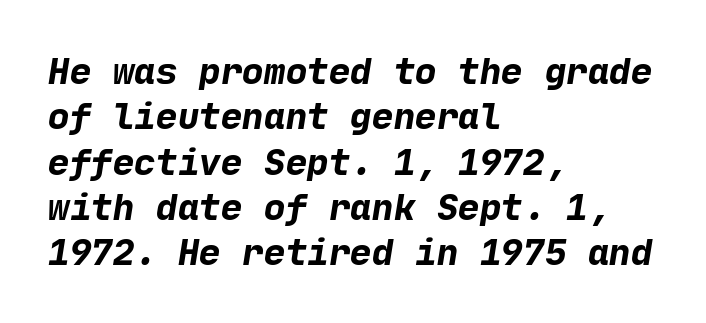
Q: Is the text bold? A: Yes.
Q: Is the typeface a serif or a sans-serif typeface? A: Sans-serif.
Q: Is the text underlined? A: No.
Q: How is the paragraph aligned? A: Left-aligned.
Q: Is the spacing between letters normal or unusually wide? A: Normal.
Q: Is the spacing between lines tight, normal or loose? A: Normal.
Q: Width (condensed, normal, or wide)? A: Normal.
Q: Stroke contrast? A: Low.
Q: x-height? A: Medium.
